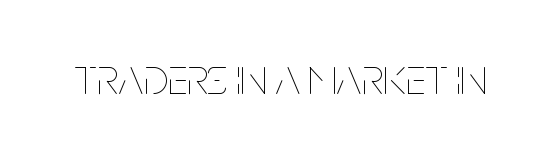
The image shows 51 px thin, condensed type, upright; set normal letter spacing, not underlined; low stroke contrast and a large x-height.
